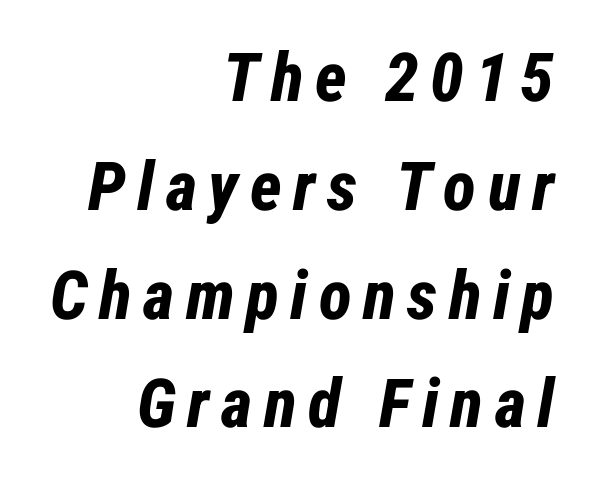
Q: Is the text bold? A: Yes.
Q: Is the text italic (slanted)? A: Yes, it leans right by about 12 degrees.
Q: Is the text underlined? A: No.
Q: How is the paragraph aligned? A: Right-aligned.
Q: Is the spacing between lines tight, normal or loose? A: Normal.
Q: Width (condensed, normal, or wide)? A: Condensed.
Q: Stroke contrast? A: Low.
Q: x-height? A: Medium.
Q: Monospaced? A: No.
